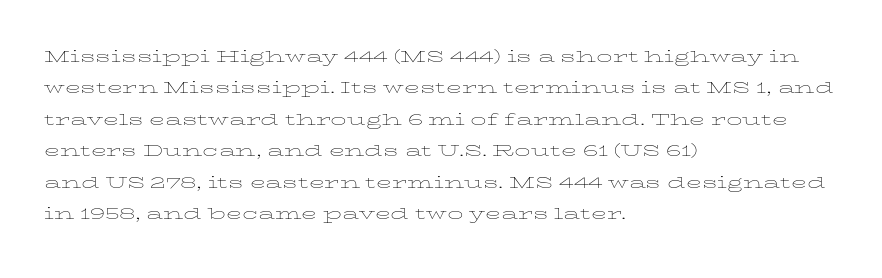
Q: Is the text bold? A: No.
Q: Is the text italic (slanted)? A: No, it is upright.
Q: Is the text underlined? A: No.
Q: How is the paragraph aligned? A: Left-aligned.
Q: Is the spacing between letters normal or unusually wide? A: Normal.
Q: Is the spacing between lines tight, normal or loose? A: Normal.
